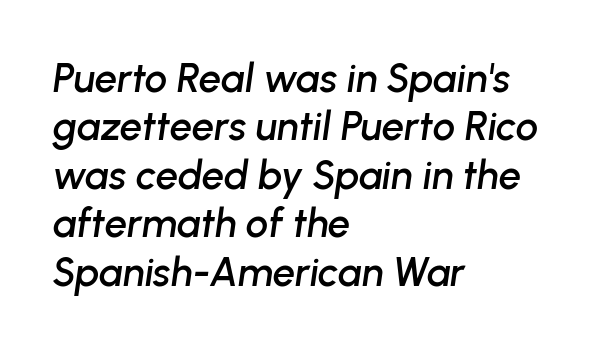
Q: Is the text italic (slanted)? A: Yes, it leans right by about 8 degrees.
Q: Is the text underlined? A: No.
Q: How is the paragraph aligned? A: Left-aligned.
Q: Is the spacing between letters normal or unusually wide? A: Normal.
Q: Width (condensed, normal, or wide)? A: Normal.
Q: Stroke contrast? A: Low.
Q: x-height? A: Medium.
Q: Monospaced? A: No.
